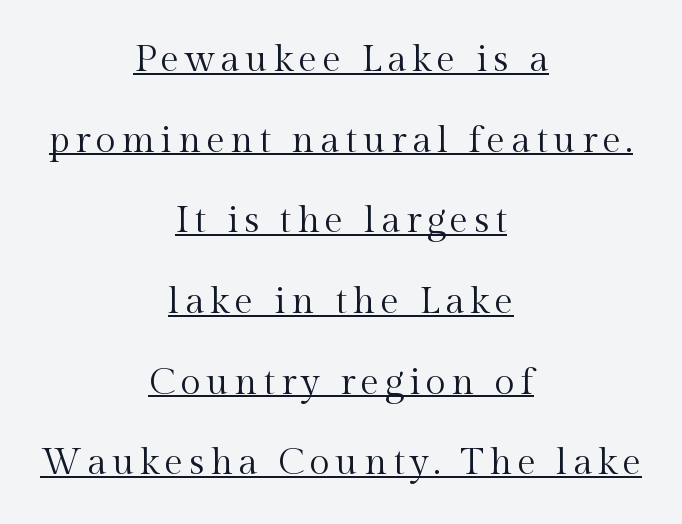
The image shows 37 px regular-weight serif type, upright; set centered, loose line spacing (2.18x), underlined; a medium x-height.
